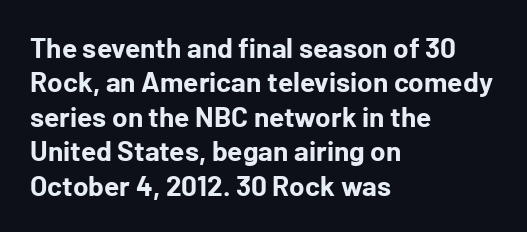
The image shows 28 px bold sans-serif type, upright; set left-aligned, line spacing 1.23x, normal letter spacing, not underlined; low stroke contrast and a medium x-height.
